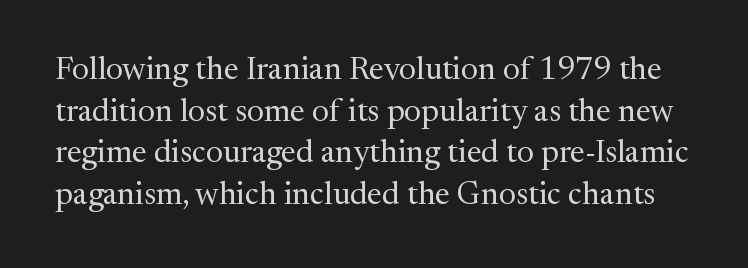
The passage shown has conventional tracking throughout. Type without underlining. Spacing verdict: proportional, widths tailored to each character. Classification — serif.
